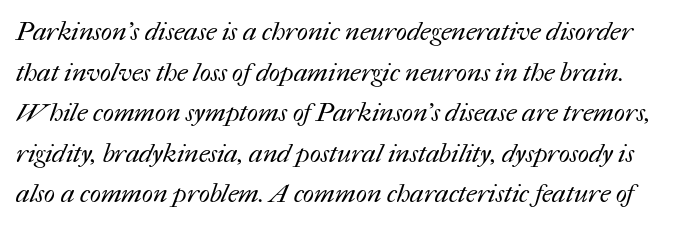
No chunkiness to these letters — they're not bold. The rows are spaced the way most documents space them. Quick note: underline off. Default kerning and tracking; the words read as compact shapes.
